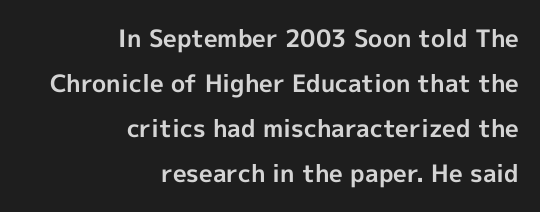
The image shows 24 px bold type, upright; set right-aligned, line spacing 1.88x, normal letter spacing, not underlined.
